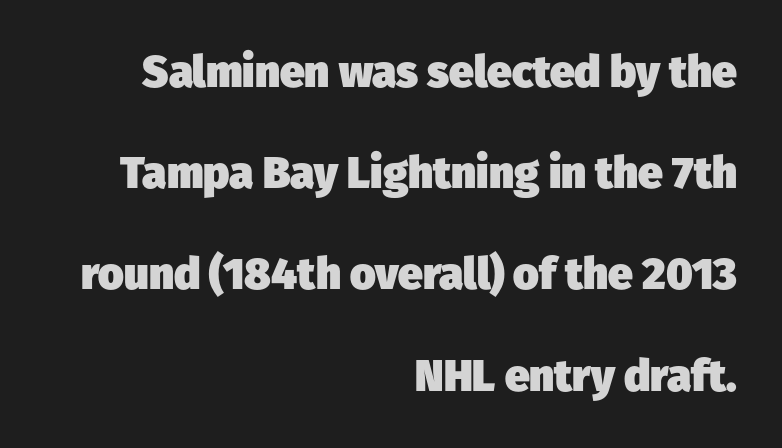
One-word summary of the alignment: right. Quick note: interline space is abundant. Serifs: no, the terminals of the letterforms are clean. Think of a printed novel: that variable character pitch is what you see here.
